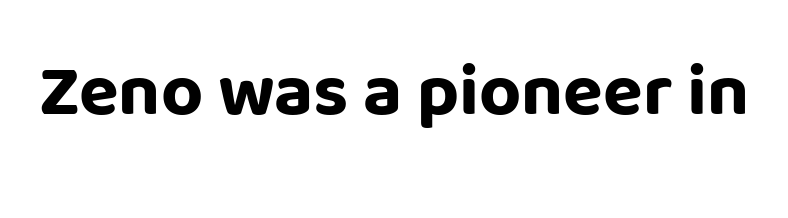
{"serif": "no", "italic": "no", "bold": "yes", "weight": "bold", "width": "normal", "stroke_contrast": "low", "x_height": "large", "monospaced": "no", "underline": "no", "letter_spacing": "normal", "letter_spacing_em": 0.0, "glyph_px": 73}
